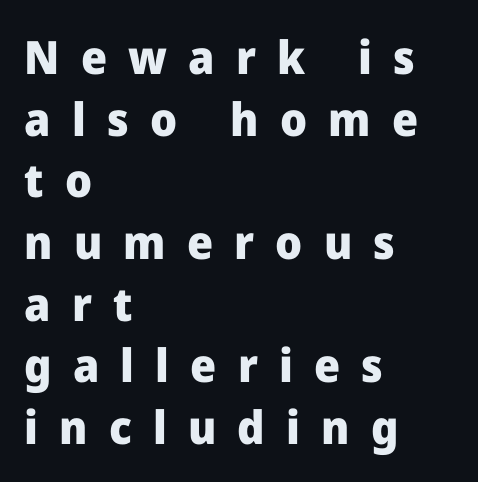
These lines sit exactly where default settings would place them. A typesetter would call this proportional, since set widths differ per character. This sample uses a sans-serif face. Short note: letters widely spaced.
